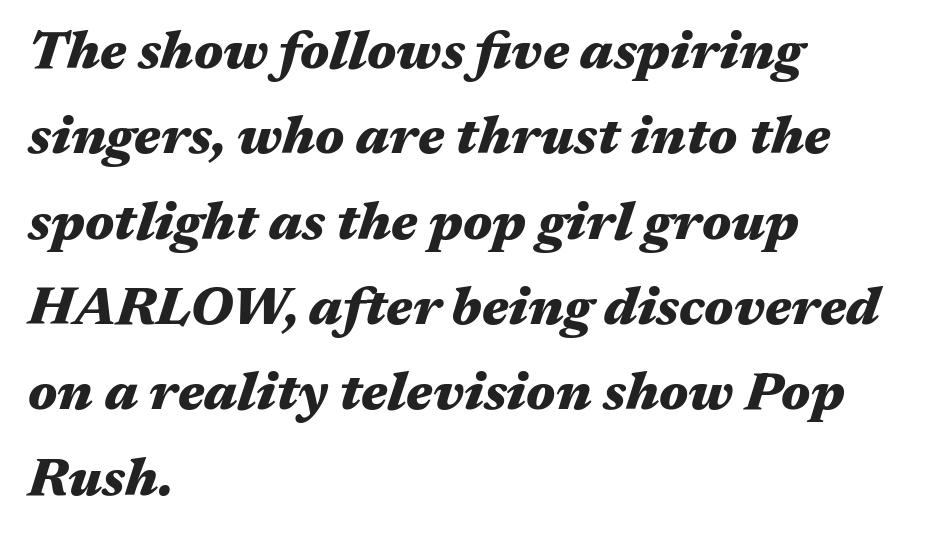
The image shows 54 px heavy, wide type, italic (leaning right); set left-aligned, normal line spacing (1.58x), normal letter spacing, not underlined; medium stroke contrast and a medium x-height.
